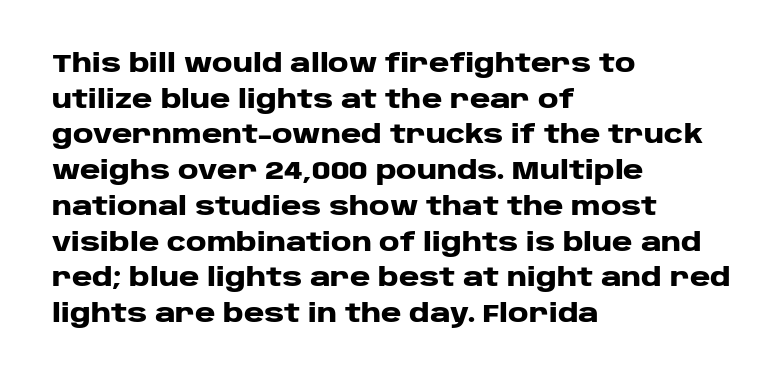
This rendering leaves character spacing at its baseline value. Any mark beneath the type? The region is blank. This is roman type, the default non-slanted kind. Pretty heavy lettering here — definitely bold. Notice how descenders clear the ascenders below comfortably — that's standard leading. All the whitespace from short lines collects on the right.
